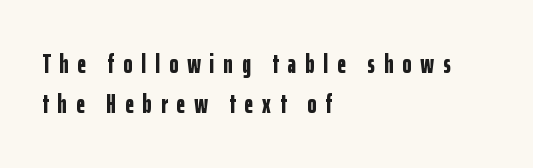
The image shows 27 px bold type, upright; set left-aligned, normal line spacing (1.5x), unusually wide letter spacing (+0.34 em), not underlined.
